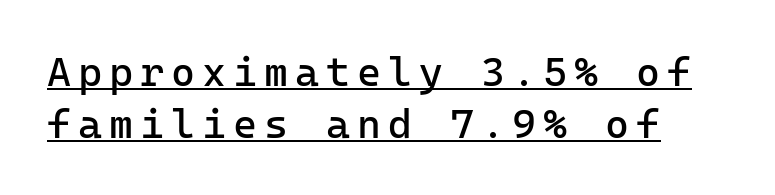
The image shows 41 px regular-weight sans-serif type, upright, monospaced; set normal line spacing (1.26x), underlined; low stroke contrast and a medium x-height.
